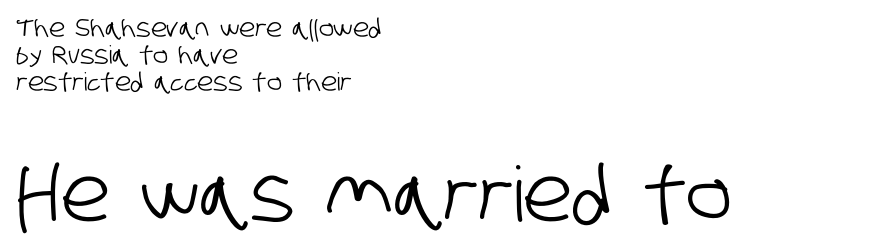
The image shows 76 px condensed sans-serif type; set left-aligned, tight line spacing (1.08x), normal letter spacing, not underlined; the second (bottom) block is 3.04x larger; low stroke contrast and a large x-height.
